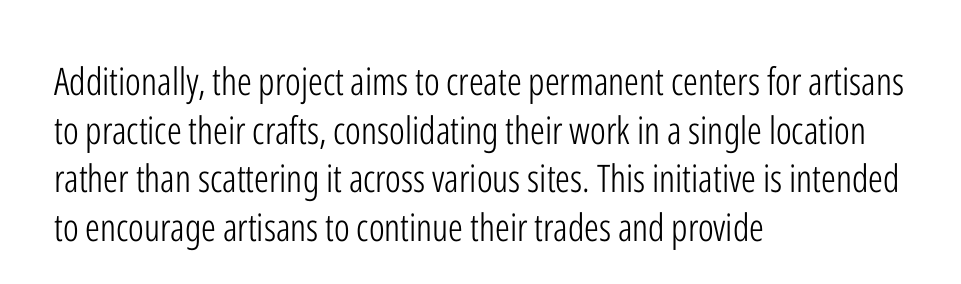
Q: Is the text bold? A: No.
Q: Is the text italic (slanted)? A: No, it is upright.
Q: Is the typeface a serif or a sans-serif typeface? A: Sans-serif.
Q: Is the text underlined? A: No.
Q: How is the paragraph aligned? A: Left-aligned.
Q: Is the spacing between letters normal or unusually wide? A: Normal.
Q: Is the spacing between lines tight, normal or loose? A: Normal.
Q: Width (condensed, normal, or wide)? A: Condensed.
Q: Stroke contrast? A: Low.
Q: x-height? A: Medium.
Q: Monospaced? A: No.
